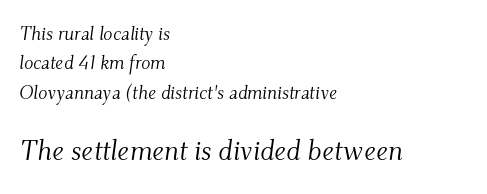
Characters are canted at an angle relative to the baseline's perpendicular. Each letter's strokes conclude with small projecting serifs. Heaviness? Minimal to ordinary, like unemphasized prose. The specimen omits any rule beneath the text block's lines.
